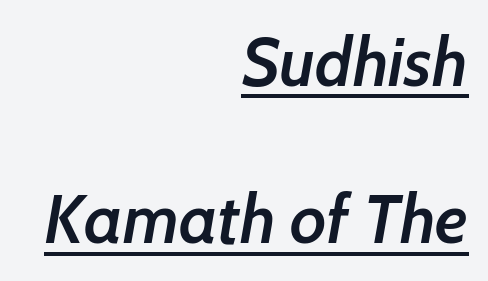
{"italic": "yes", "lean": "right", "slant_degrees": 7, "bold": "semi", "weight": "semibold", "width": "normal", "stroke_contrast": "low", "x_height": "medium", "monospaced": "no", "underline": "yes", "align": "right", "line_spacing": "loose", "line_spacing_ratio": 2.31, "letter_spacing": "normal", "letter_spacing_em": 0.0, "glyph_px": 68}
